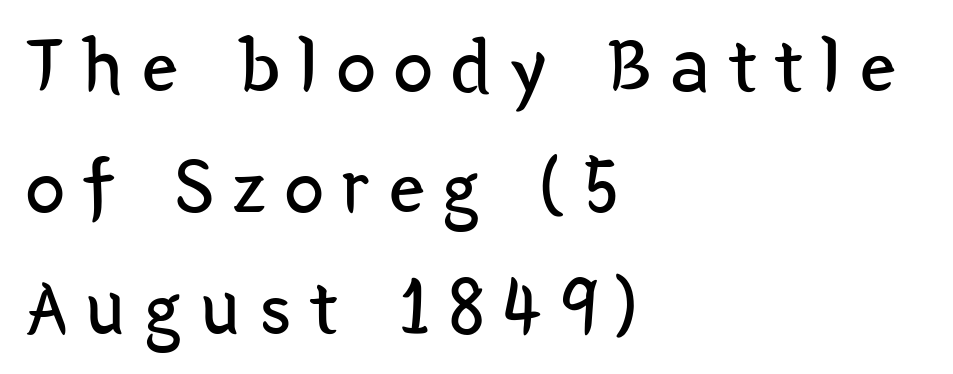
{"serif": "no", "italic": "no", "bold": "no", "weight": "regular", "width": "condensed", "stroke_contrast": "low", "x_height": "medium", "monospaced": "no", "underline": "no", "align": "left", "line_spacing": "normal", "line_spacing_ratio": 1.53, "letter_spacing": "wide", "letter_spacing_em": 0.24, "glyph_px": 79}
